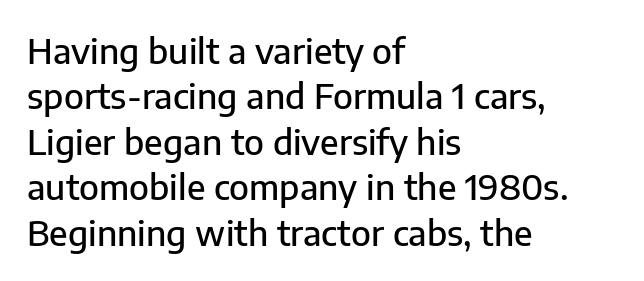
The image shows 35 px sans-serif type, upright; set left-aligned, normal line spacing (1.3x), normal letter spacing, not underlined; low stroke contrast and a medium x-height.
